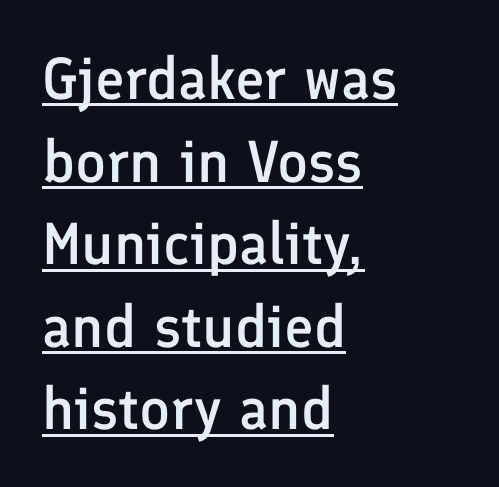
The image shows 59 px semibold sans-serif type, upright; set left-aligned, normal line spacing (1.4x), normal letter spacing, underlined; low stroke contrast and a medium x-height.
